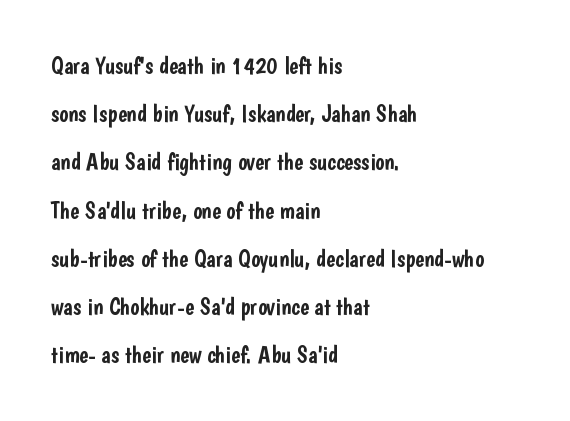
Q: Is the text italic (slanted)? A: No, it is upright.
Q: Is the text underlined? A: No.
Q: How is the paragraph aligned? A: Left-aligned.
Q: Is the spacing between letters normal or unusually wide? A: Normal.
Q: Is the spacing between lines tight, normal or loose? A: Loose.
